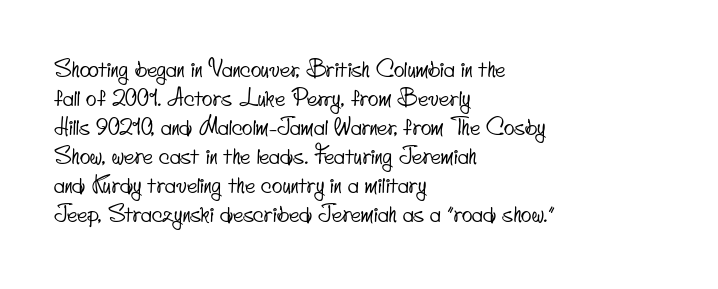
Q: Is the text underlined? A: No.
Q: How is the paragraph aligned? A: Left-aligned.
Q: Is the spacing between letters normal or unusually wide? A: Normal.
Q: Is the spacing between lines tight, normal or loose? A: Normal.
